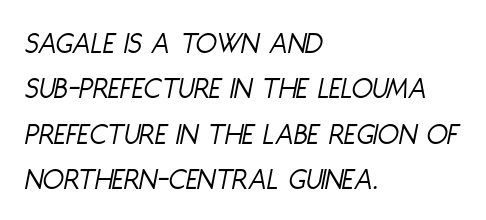
{"italic": "yes", "lean": "right", "slant_degrees": 11, "bold": "no", "weight": "light", "width": "condensed", "stroke_contrast": "low", "x_height": "large", "monospaced": "no", "underline": "no", "align": "left", "line_spacing": "normal", "line_spacing_ratio": 1.46, "letter_spacing": "normal", "letter_spacing_em": 0.0, "glyph_px": 31}
